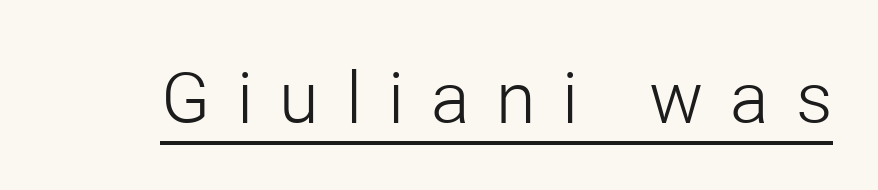
{"serif": "no", "italic": "no", "bold": "no", "weight": "light", "width": "normal", "stroke_contrast": "low", "x_height": "medium", "monospaced": "no", "underline": "yes", "letter_spacing": "wide", "letter_spacing_em": 0.37, "glyph_px": 72}
